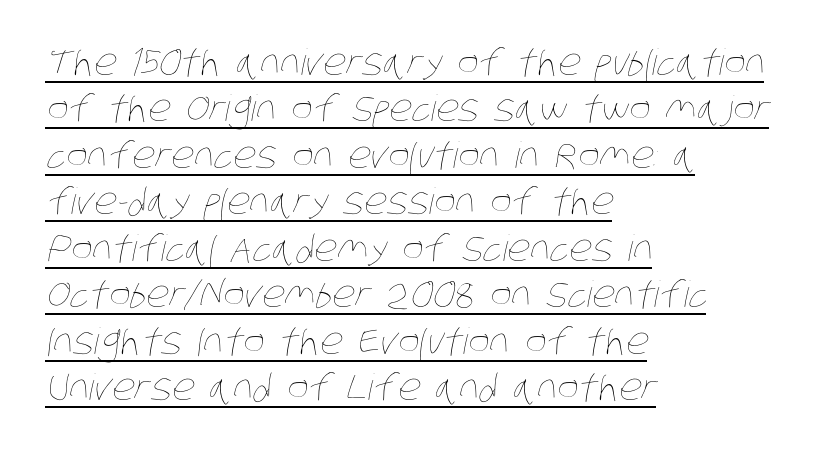
The image shows 36 px thin, condensed type; set left-aligned, normal line spacing (1.29x), normal letter spacing, underlined; low stroke contrast and a large x-height.
